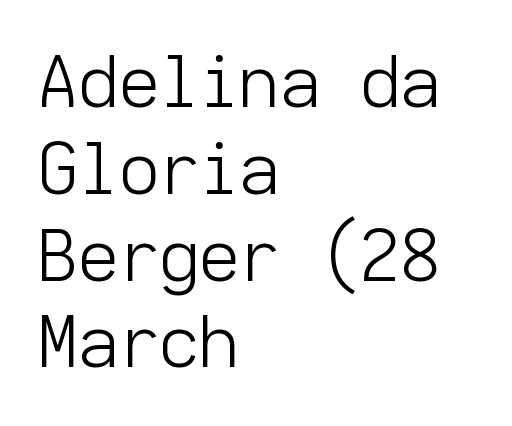
The image shows 70 px light sans-serif type, upright, monospaced; set left-aligned, line spacing 1.24x, normal letter spacing, not underlined; low stroke contrast and a medium x-height.
